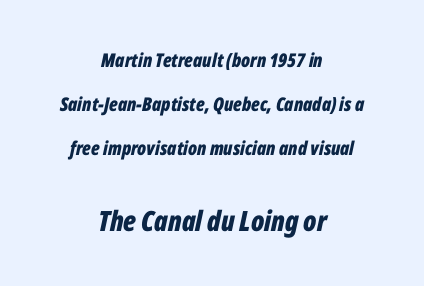
{"italic": "yes", "lean": "right", "slant_degrees": 12, "bold": "yes", "weight": "bold", "width": "condensed", "stroke_contrast": "low", "x_height": "medium", "monospaced": "no", "underline": "no", "align": "center", "line_spacing": "loose", "line_spacing_ratio": 2.32, "letter_spacing": "normal", "letter_spacing_em": 0.0, "larger_block": "second", "size_ratio": 1.47, "glyph_px": 28}
